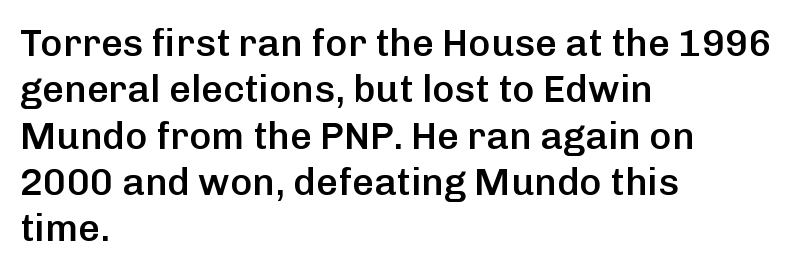
The type sits square on the baseline with zero lean. Font category for this specimen: sans-serif. Default kerning and tracking; the words read as compact shapes. Looks like regular typesetting: each glyph gets only the width it needs.
